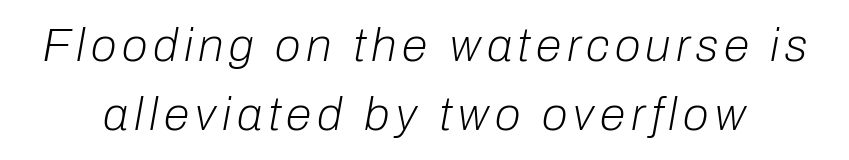
{"italic": "yes", "lean": "right", "slant_degrees": 10, "bold": "no", "weight": "light", "width": "normal", "stroke_contrast": "low", "x_height": "medium", "monospaced": "no", "underline": "no", "line_spacing": "normal", "line_spacing_ratio": 1.47, "glyph_px": 47}
